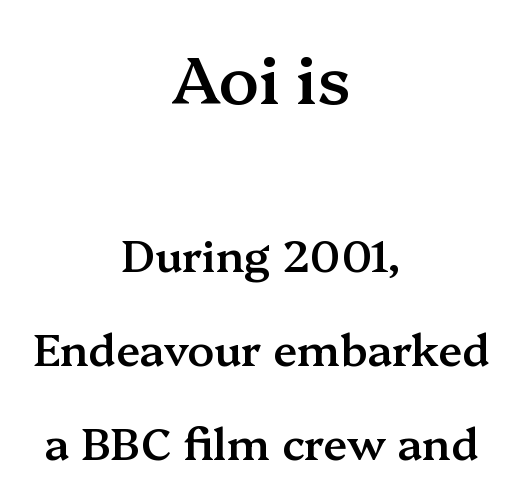
The image shows 66 px semibold serif type, upright; set centered, loose line spacing (2.13x), normal letter spacing, not underlined; the first (top) block is 1.5x larger; medium stroke contrast and a medium x-height.
